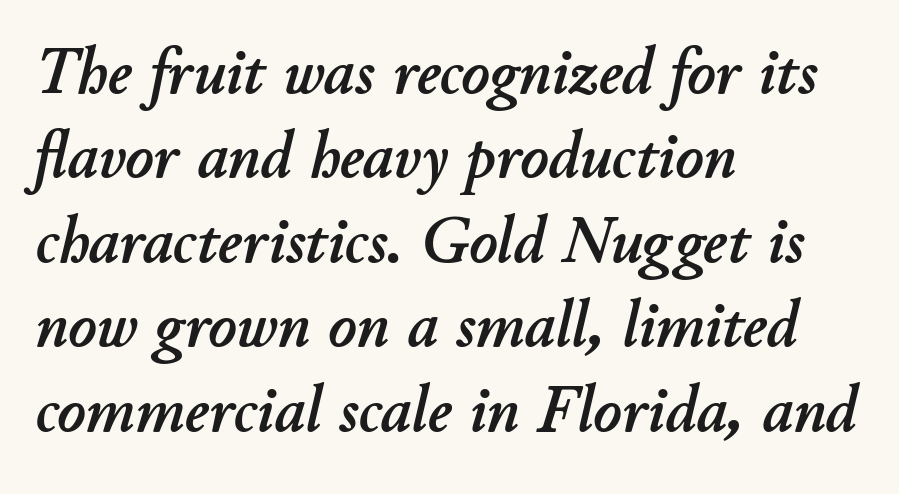
The lines are quadded left. The passage shown stacks its lines at a standard gap. Honestly, there is no underline to notice here at all. Each letter keeps its own natural width here, so spacing adapts to shape. Students, note that the glyphs here touch the page at normal intervals. A typesetter would mark this as italic.
